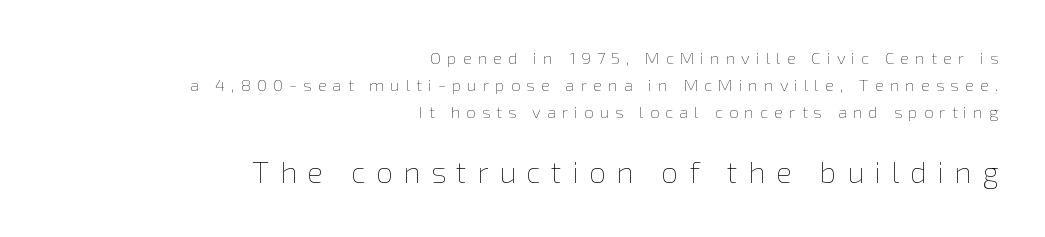
The compositor pushed each line to the right boundary. The weight would be labelled regular, book, light, or lighter still. Regarding leading, the lines here are spaced in the standard way. This layout puts the modest block above and the oversized block below.
